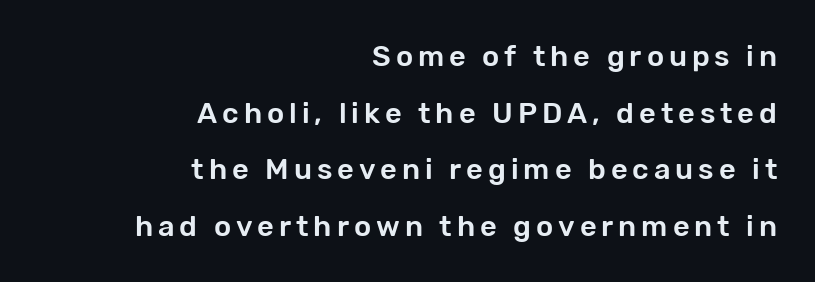
Q: Is the text italic (slanted)? A: No, it is upright.
Q: Is the typeface a serif or a sans-serif typeface? A: Sans-serif.
Q: Is the text underlined? A: No.
Q: How is the paragraph aligned? A: Right-aligned.
Q: Is the spacing between lines tight, normal or loose? A: Loose.
Q: Width (condensed, normal, or wide)? A: Normal.
Q: Stroke contrast? A: Low.
Q: x-height? A: Medium.
Q: Monospaced? A: No.
